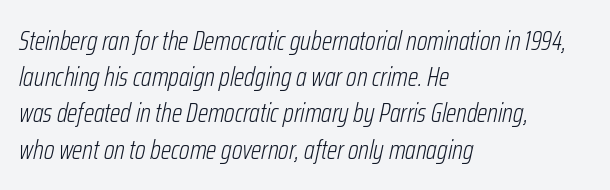
The image shows 27 px text type, italic (leaning right); set left-aligned, normal line spacing (1.34x), normal letter spacing, not underlined.
